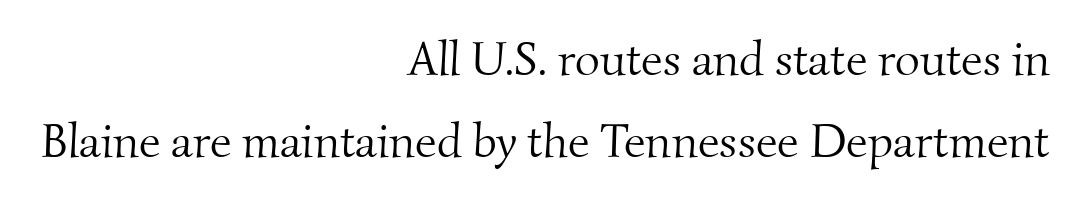
Q: Is the text bold? A: No.
Q: Is the typeface a serif or a sans-serif typeface? A: Serif.
Q: Is the text underlined? A: No.
Q: How is the paragraph aligned? A: Right-aligned.
Q: Is the spacing between letters normal or unusually wide? A: Normal.
Q: Width (condensed, normal, or wide)? A: Normal.
Q: Stroke contrast? A: Medium.
Q: x-height? A: Small.
Q: Monospaced? A: No.
